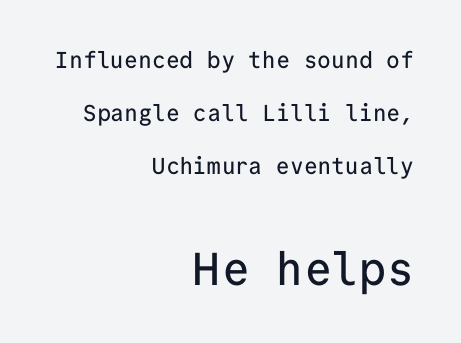
{"serif": "no", "italic": "no", "width": "normal", "stroke_contrast": "low", "x_height": "medium", "monospaced": "yes", "underline": "no", "align": "right", "line_spacing": "loose", "line_spacing_ratio": 2.31, "letter_spacing": "normal", "letter_spacing_em": 0.0, "larger_block": "second", "size_ratio": 2.0, "glyph_px": 46}
